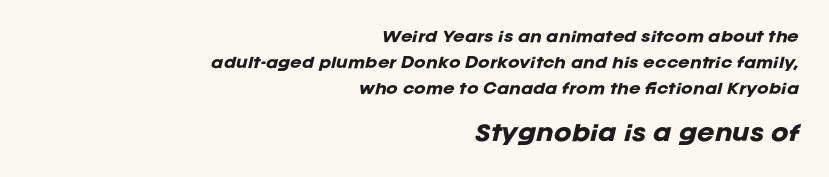
Q: Is the text bold? A: Yes.
Q: Is the text italic (slanted)? A: Yes, it leans right by about 12 degrees.
Q: Is the text underlined? A: No.
Q: How is the paragraph aligned? A: Right-aligned.
Q: Is the spacing between letters normal or unusually wide? A: Normal.
Q: Which block of text is set in a larger size, the first (top) or the second (bottom)? A: The second (bottom) one.
